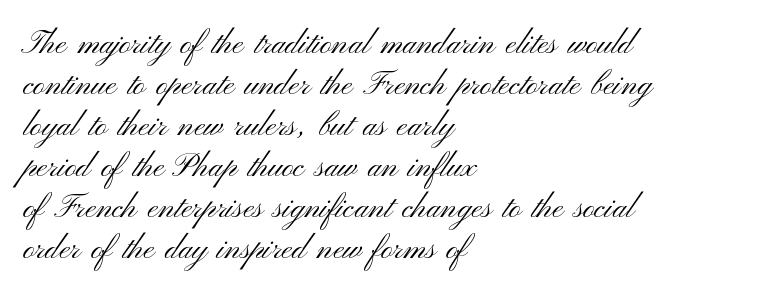
The glyphs in this specimen are sans serif. The rendering uses natural spacing where letterforms have individual widths. A clean baseline with only descenders dipping below it.
